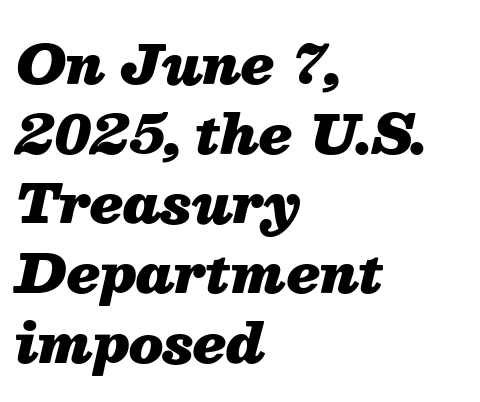
{"italic": "yes", "lean": "right", "slant_degrees": 13, "bold": "yes", "weight": "heavy", "width": "normal", "stroke_contrast": "medium", "x_height": "medium", "monospaced": "no", "underline": "no", "align": "left", "line_spacing": "normal", "line_spacing_ratio": 1.29, "letter_spacing": "normal", "letter_spacing_em": 0.0, "glyph_px": 54}
